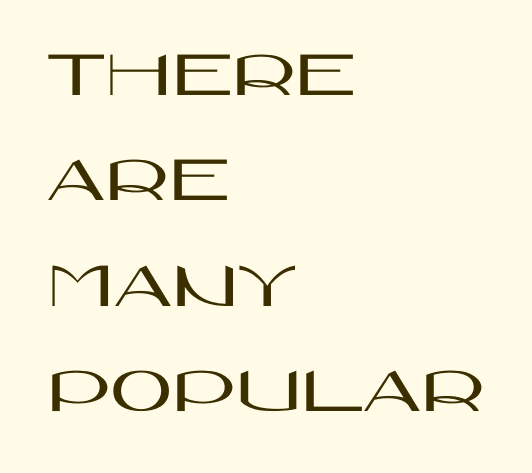
{"serif": "no", "italic": "no", "width": "wide", "stroke_contrast": "high", "x_height": "large", "monospaced": "no", "underline": "no", "align": "left", "line_spacing": "normal", "line_spacing_ratio": 1.55, "letter_spacing": "normal", "letter_spacing_em": 0.0, "glyph_px": 68}
